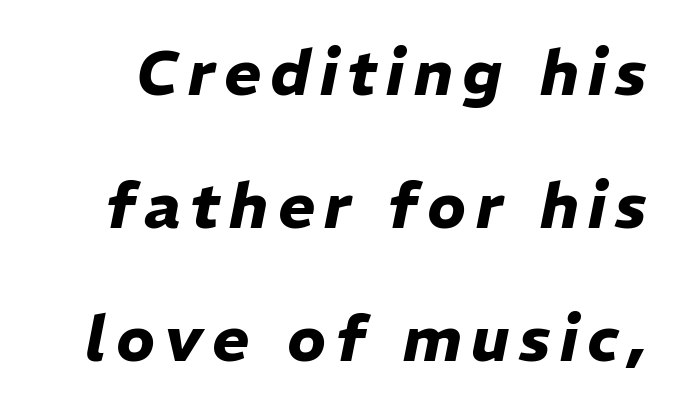
The image shows 63 px heavy type, italic (leaning right); set loose line spacing (2.11x), not underlined; low stroke contrast and a medium x-height.
